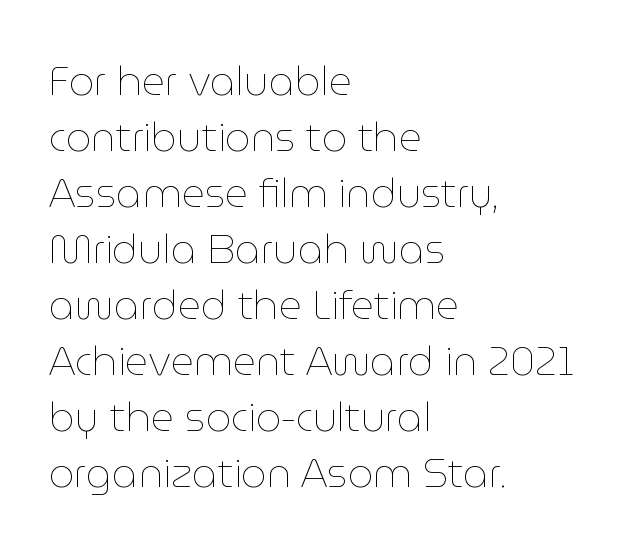
Spacing verdict: proportional, widths tailored to each character. Left-aligned paragraph, ragged on the right. What's the leading like? Ordinary, nothing unusual. Each word holds together tightly as a unit, with standard inter-letter gaps. The space beneath each line is pristine and unruled.
